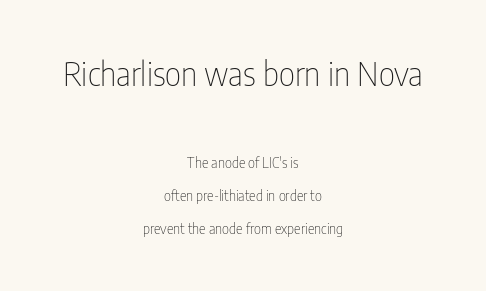
Q: Is the text bold? A: No.
Q: Is the text italic (slanted)? A: No, it is upright.
Q: Is the typeface a serif or a sans-serif typeface? A: Sans-serif.
Q: Is the text underlined? A: No.
Q: How is the paragraph aligned? A: Centered.
Q: Is the spacing between letters normal or unusually wide? A: Normal.
Q: Is the spacing between lines tight, normal or loose? A: Loose.
Q: Which block of text is set in a larger size, the first (top) or the second (bottom)? A: The first (top) one.
Q: Width (condensed, normal, or wide)? A: Condensed.
Q: Stroke contrast? A: Low.
Q: x-height? A: Medium.
Q: Monospaced? A: No.
